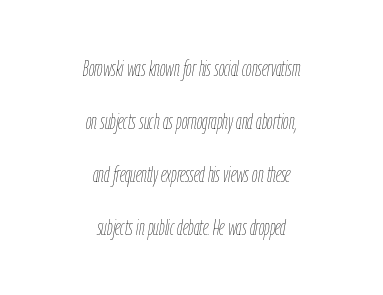
The image shows 22 px text type, italic (leaning right); set centered, loose line spacing (2.41x), normal letter spacing, not underlined.
